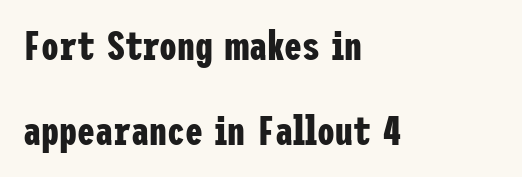
Serifs: no, the terminals of the letterforms are clean. It's the straight-up-and-down kind of type. These lines are set flush left with a ragged right edge. Leading is clearly above the norm, producing a sparse column. A full-strength bold gives these letters their thick strokes. Check the space under the baseline: it is left empty.
